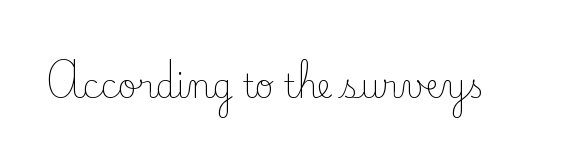
Q: Is the text bold? A: No.
Q: Is the text italic (slanted)? A: No, it is upright.
Q: Is the typeface a serif or a sans-serif typeface? A: Serif.
Q: Is the text underlined? A: No.
Q: Is the spacing between letters normal or unusually wide? A: Normal.
Q: Width (condensed, normal, or wide)? A: Normal.
Q: Stroke contrast? A: Low.
Q: x-height? A: Small.
Q: Monospaced? A: No.
